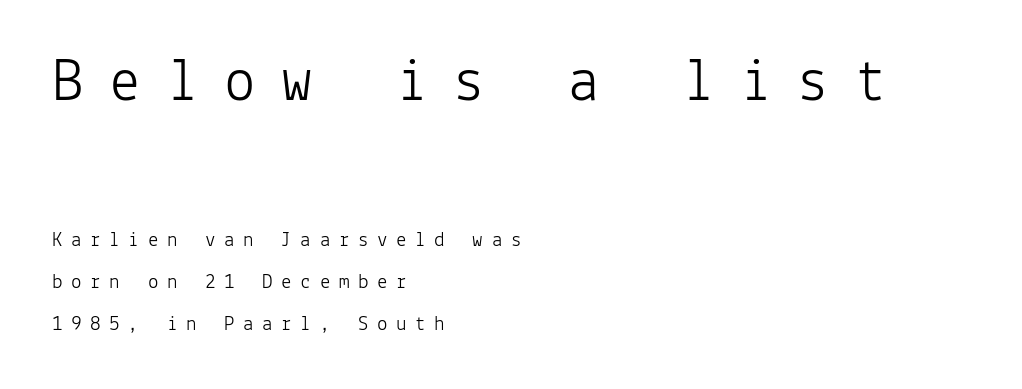
The image shows 63 px light sans-serif type, upright, monospaced; set left-aligned, loose line spacing (2.02x), unusually wide letter spacing (+0.41 em), not underlined; the first (top) block is 3.0x larger; low stroke contrast and a medium x-height.
